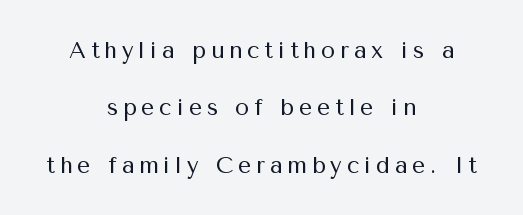
Q: Is the text bold? A: No.
Q: Is the text italic (slanted)? A: No, it is upright.
Q: Is the text underlined? A: No.
Q: How is the paragraph aligned? A: Centered.
Q: Is the spacing between letters normal or unusually wide? A: Unusually wide.
Q: Is the spacing between lines tight, normal or loose? A: Loose.
